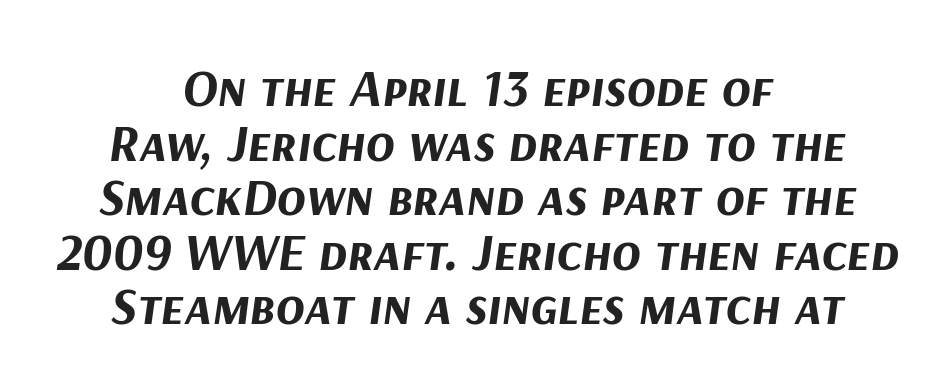
The image shows 53 px bold type, italic (leaning right); set centered, tight line spacing (1.03x), normal letter spacing, not underlined; medium stroke contrast and a medium x-height.
